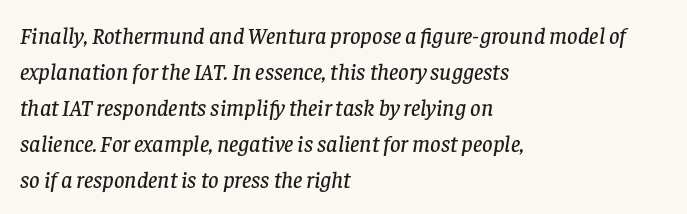
{"italic": "yes", "lean": "right", "slant_degrees": 8, "underline": "no", "align": "left", "line_spacing": "normal", "line_spacing_ratio": 1.57, "letter_spacing": "normal", "letter_spacing_em": 0.0, "glyph_px": 23}
